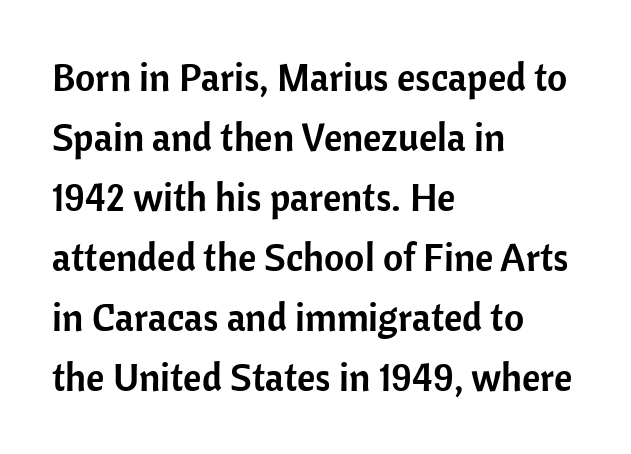
The image shows 39 px sans-serif type, upright; set left-aligned, normal line spacing (1.54x), normal letter spacing, not underlined; low stroke contrast and a medium x-height.
